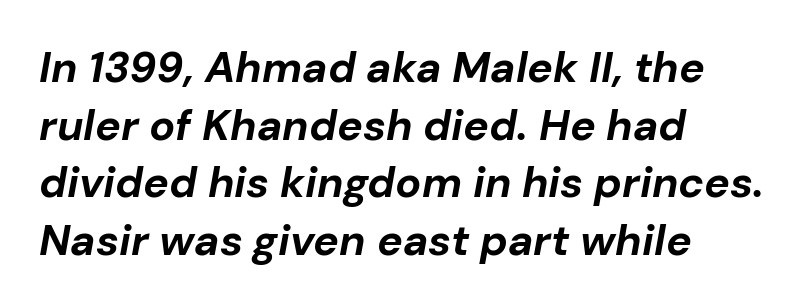
{"italic": "yes", "lean": "right", "slant_degrees": 10, "bold": "yes", "weight": "bold", "width": "normal", "stroke_contrast": "low", "x_height": "medium", "monospaced": "no", "underline": "no", "align": "left", "line_spacing": "normal", "line_spacing_ratio": 1.34, "letter_spacing": "normal", "letter_spacing_em": 0.0, "glyph_px": 43}
